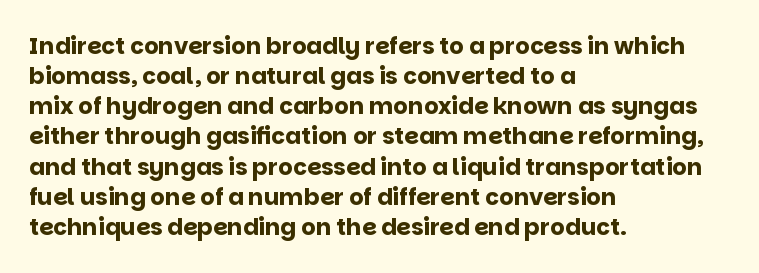
{"italic": "no", "bold": "yes", "underline": "no", "align": "left", "line_spacing": "normal", "line_spacing_ratio": 1.31, "letter_spacing": "normal", "letter_spacing_em": 0.0, "glyph_px": 23}
